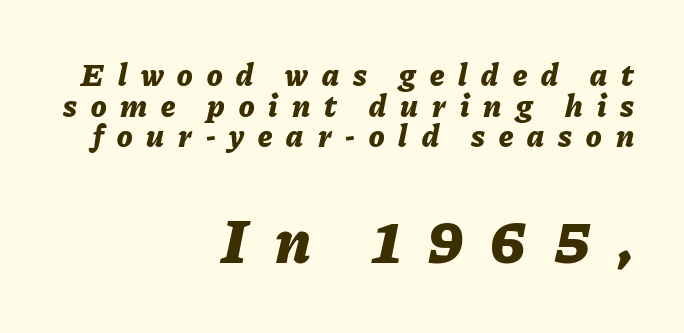
Q: Is the text bold? A: Yes.
Q: Is the text italic (slanted)? A: Yes, it leans right by about 11 degrees.
Q: Is the text underlined? A: No.
Q: How is the paragraph aligned? A: Right-aligned.
Q: Is the spacing between letters normal or unusually wide? A: Unusually wide.
Q: Is the spacing between lines tight, normal or loose? A: Tight.
Q: Which block of text is set in a larger size, the first (top) or the second (bottom)? A: The second (bottom) one.
Q: Width (condensed, normal, or wide)? A: Normal.
Q: Stroke contrast? A: Low.
Q: x-height? A: Medium.
Q: Monospaced? A: No.
